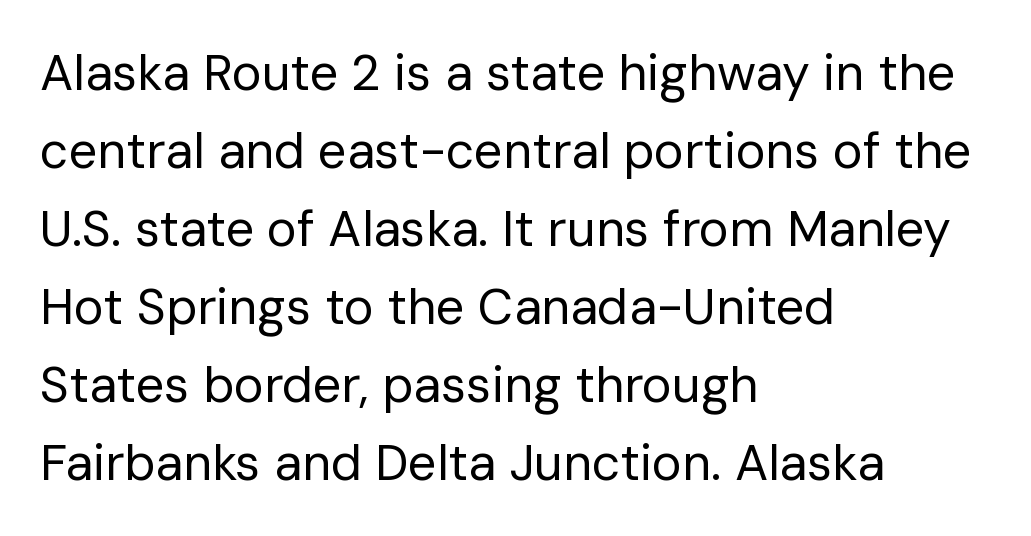
{"serif": "no", "italic": "no", "bold": "no", "weight": "regular", "width": "normal", "stroke_contrast": "low", "x_height": "medium", "monospaced": "no", "underline": "no", "align": "left", "line_spacing": "normal", "line_spacing_ratio": 1.56, "letter_spacing": "normal", "letter_spacing_em": 0.0, "glyph_px": 50}
